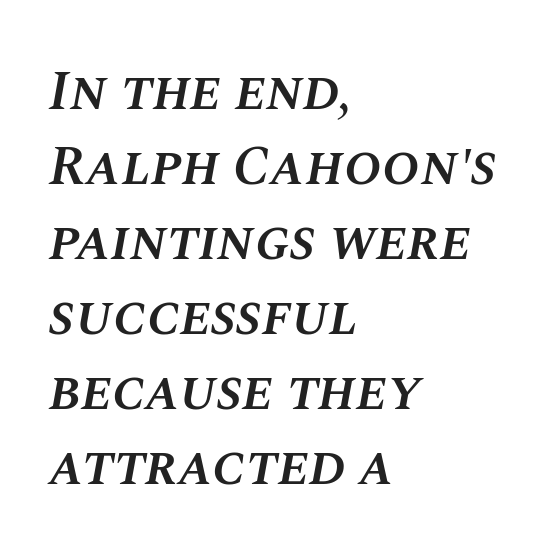
The text block is weighted toward the left margin, trailing off unevenly rightward. The letters advance in unequal steps, a hallmark of proportional type. This rendering leaves character spacing at its baseline value. The passage shown stacks its lines at a standard gap.
